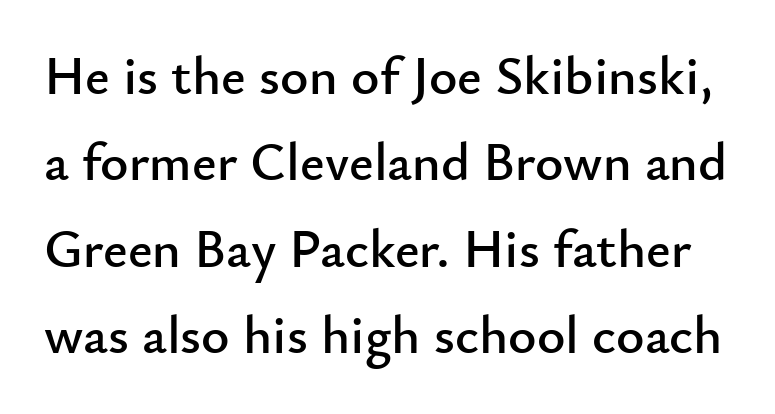
{"serif": "no", "italic": "no", "width": "normal", "stroke_contrast": "low", "x_height": "small", "monospaced": "no", "underline": "no", "line_spacing": "normal", "line_spacing_ratio": 1.6, "letter_spacing": "normal", "letter_spacing_em": 0.0, "glyph_px": 54}
